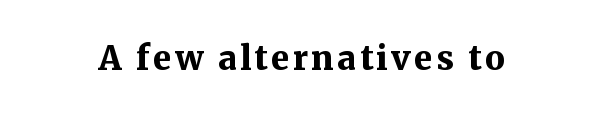
Q: Is the text bold? A: Yes.
Q: Is the text italic (slanted)? A: No, it is upright.
Q: Is the typeface a serif or a sans-serif typeface? A: Serif.
Q: Is the text underlined? A: No.
Q: Width (condensed, normal, or wide)? A: Normal.
Q: Stroke contrast? A: Medium.
Q: x-height? A: Medium.
Q: Monospaced? A: No.
